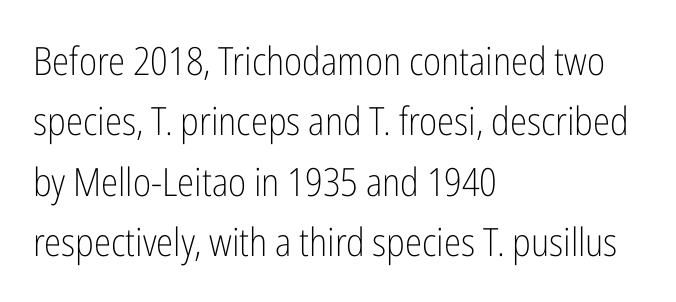
The image shows 39 px light, condensed sans-serif type, upright; set left-aligned, normal line spacing (1.55x), normal letter spacing, not underlined; low stroke contrast and a medium x-height.
